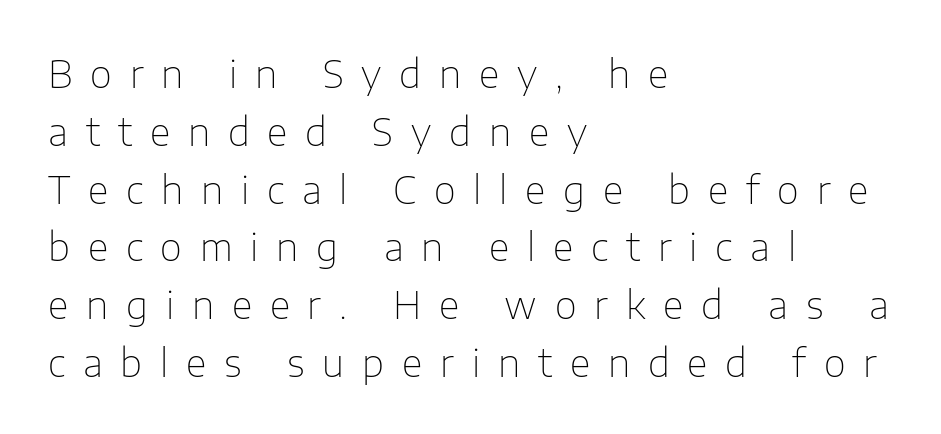
{"serif": "no", "italic": "no", "bold": "no", "weight": "thin", "width": "normal", "stroke_contrast": "low", "x_height": "medium", "monospaced": "no", "underline": "no", "align": "left", "line_spacing": "normal", "line_spacing_ratio": 1.52, "letter_spacing": "wide", "letter_spacing_em": 0.47, "glyph_px": 38}
